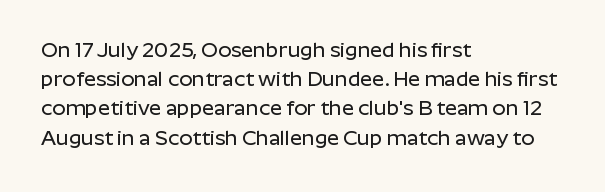
The image shows 21 px text type, upright; set left-aligned, normal line spacing (1.39x), normal letter spacing, not underlined.
